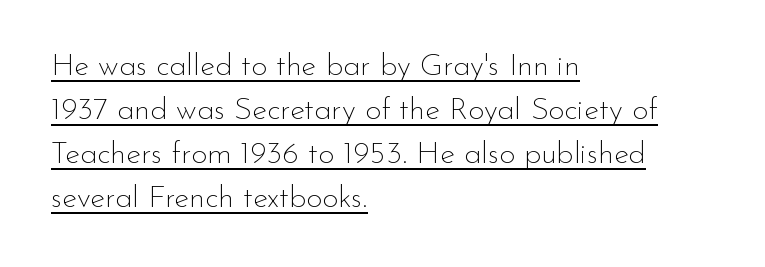
Q: Is the text bold? A: No.
Q: Is the text italic (slanted)? A: No, it is upright.
Q: Is the typeface a serif or a sans-serif typeface? A: Sans-serif.
Q: Is the text underlined? A: Yes.
Q: How is the paragraph aligned? A: Left-aligned.
Q: Is the spacing between letters normal or unusually wide? A: Normal.
Q: Is the spacing between lines tight, normal or loose? A: Normal.
Q: Width (condensed, normal, or wide)? A: Normal.
Q: Stroke contrast? A: Low.
Q: x-height? A: Small.
Q: Monospaced? A: No.
